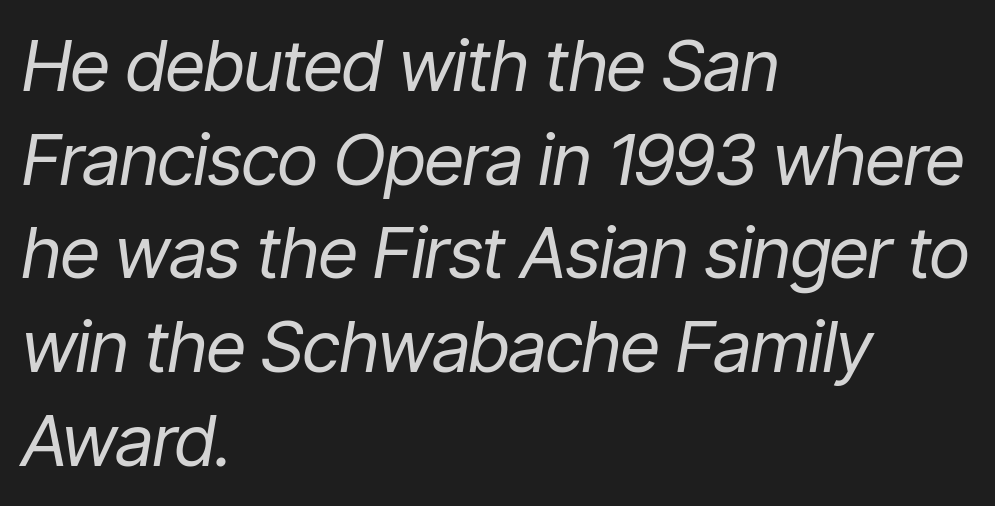
{"italic": "yes", "lean": "right", "slant_degrees": 9, "bold": "no", "weight": "regular", "width": "condensed", "stroke_contrast": "low", "x_height": "medium", "monospaced": "no", "underline": "no", "align": "left", "line_spacing": "normal", "line_spacing_ratio": 1.32, "letter_spacing": "normal", "letter_spacing_em": 0.0, "glyph_px": 71}
